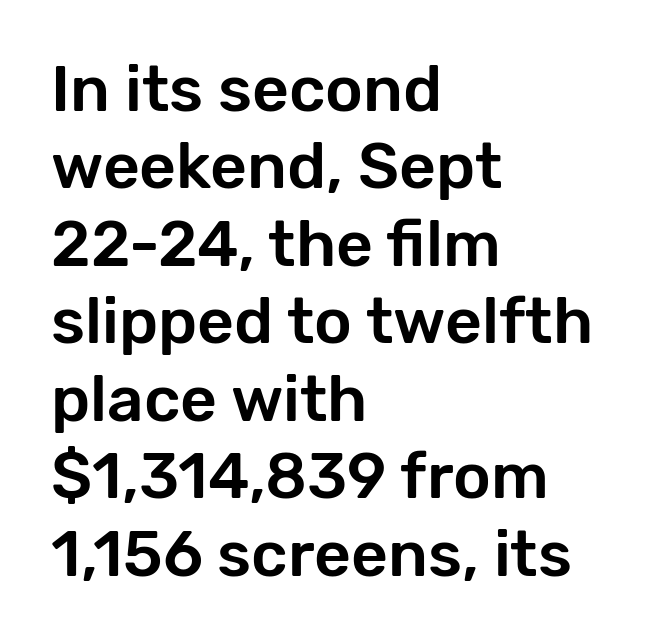
Q: Is the text italic (slanted)? A: No, it is upright.
Q: Is the typeface a serif or a sans-serif typeface? A: Sans-serif.
Q: Is the text underlined? A: No.
Q: How is the paragraph aligned? A: Left-aligned.
Q: Is the spacing between letters normal or unusually wide? A: Normal.
Q: Width (condensed, normal, or wide)? A: Normal.
Q: Stroke contrast? A: Low.
Q: x-height? A: Medium.
Q: Monospaced? A: No.
